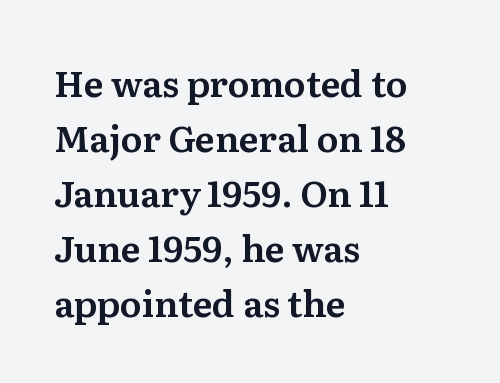
The image shows 36 px serif type, upright; set left-aligned, normal line spacing (1.53x), normal letter spacing, not underlined; medium stroke contrast and a medium x-height.
